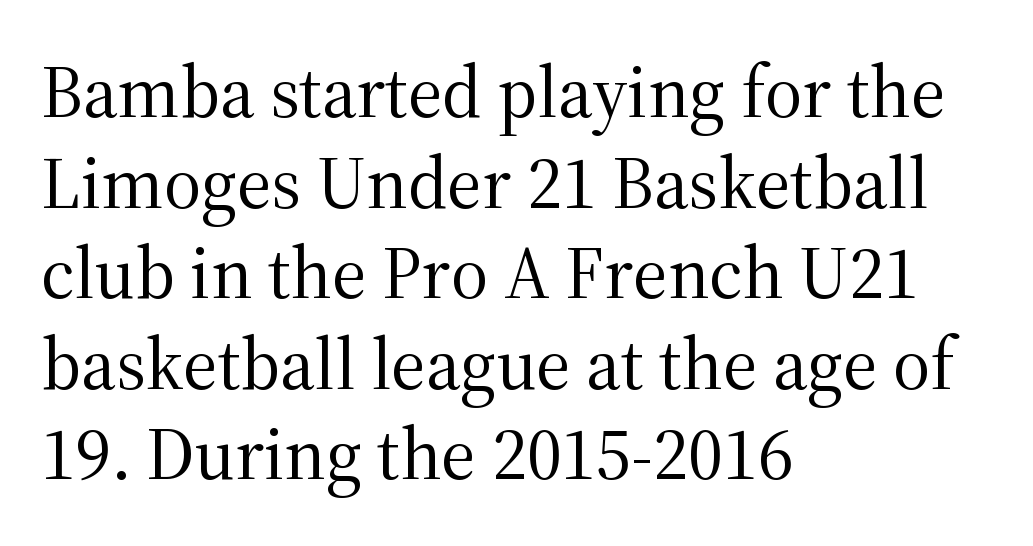
The image shows 73 px regular-weight serif type, upright; set left-aligned, line spacing 1.24x, normal letter spacing, not underlined; medium stroke contrast and a medium x-height.
